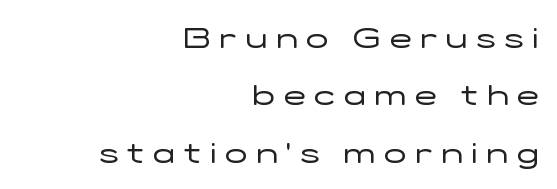
{"serif": "no", "italic": "no", "bold": "no", "weight": "regular", "width": "wide", "stroke_contrast": "low", "x_height": "medium", "monospaced": "no", "underline": "no", "align": "right", "line_spacing": "loose", "line_spacing_ratio": 1.98, "letter_spacing": "wide", "letter_spacing_em": 0.31, "glyph_px": 29}
